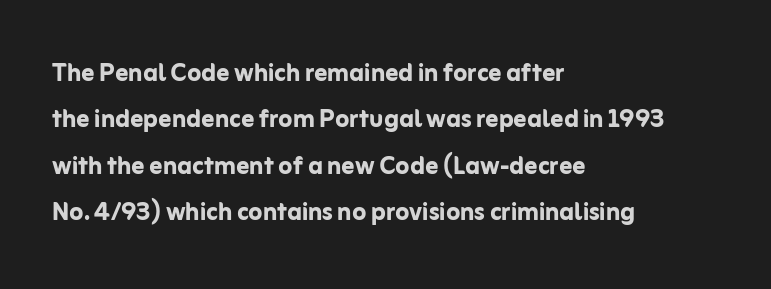
The image shows 32 px semibold sans-serif type, upright; set left-aligned, normal line spacing (1.45x), normal letter spacing, not underlined; low stroke contrast and a medium x-height.
